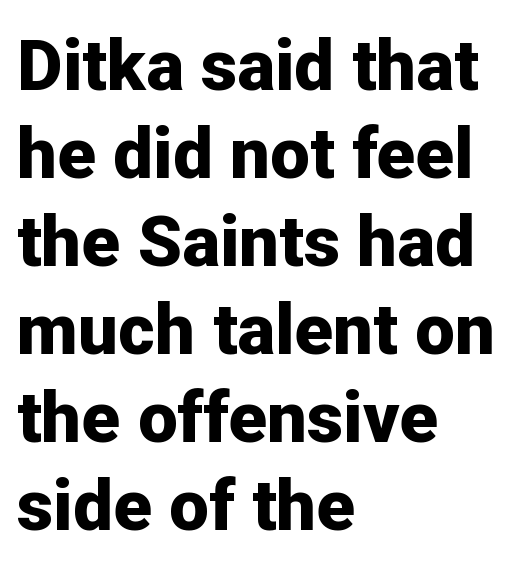
{"serif": "no", "italic": "no", "bold": "yes", "weight": "bold", "width": "normal", "stroke_contrast": "low", "x_height": "medium", "monospaced": "no", "underline": "no", "align": "left", "line_spacing_ratio": 1.24, "letter_spacing": "normal", "letter_spacing_em": 0.0, "glyph_px": 71}
